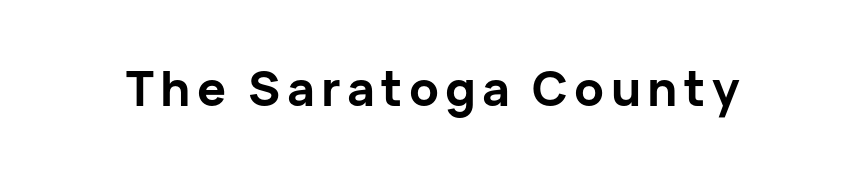
Letterform terminals end flat and unadorned throughout the passage. The passage shown is typed in a proportional face where columns would drift. This is the regular roman posture of the typeface. The strokes are fattened all the way to bold. Any mark beneath the type? The region is blank.
